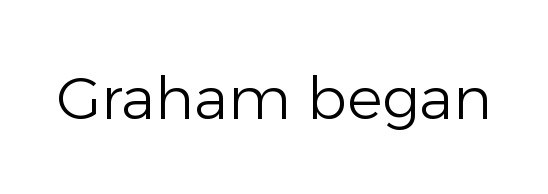
{"serif": "no", "italic": "no", "bold": "no", "weight": "light", "width": "normal", "stroke_contrast": "low", "x_height": "medium", "monospaced": "no", "underline": "no", "letter_spacing": "normal", "letter_spacing_em": 0.0, "glyph_px": 59}
